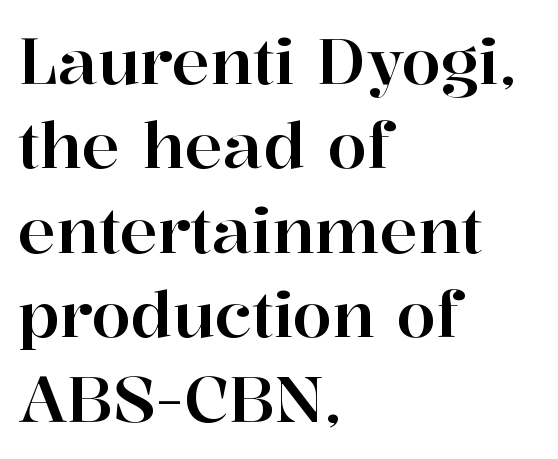
The image shows 63 px serif type, upright; set left-aligned, normal line spacing (1.34x), normal letter spacing, not underlined; high stroke contrast and a medium x-height.
